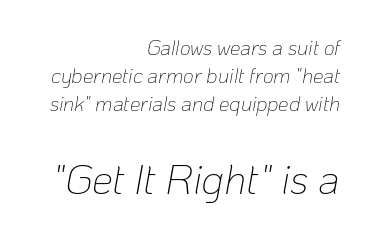
Q: Is the text bold? A: No.
Q: Is the text italic (slanted)? A: Yes, it leans right by about 10 degrees.
Q: Is the text underlined? A: No.
Q: How is the paragraph aligned? A: Right-aligned.
Q: Is the spacing between letters normal or unusually wide? A: Normal.
Q: Is the spacing between lines tight, normal or loose? A: Normal.
Q: Which block of text is set in a larger size, the first (top) or the second (bottom)? A: The second (bottom) one.
Q: Width (condensed, normal, or wide)? A: Normal.
Q: Stroke contrast? A: Low.
Q: x-height? A: Medium.
Q: Monospaced? A: No.
